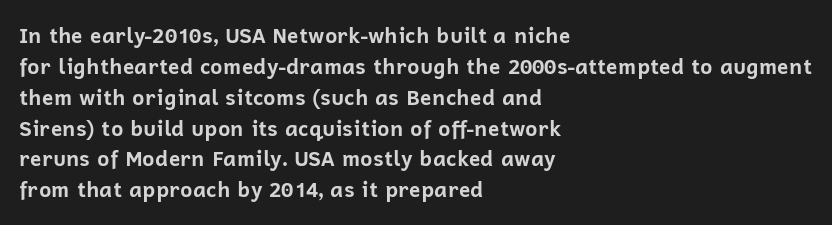
Posture: vertical. A classic flush-left, rag-right setting is used for this passage. Horizontal bands of white between lines are of average thickness. Each word holds together tightly as a unit, with standard inter-letter gaps. The font is running at its bold setting.
